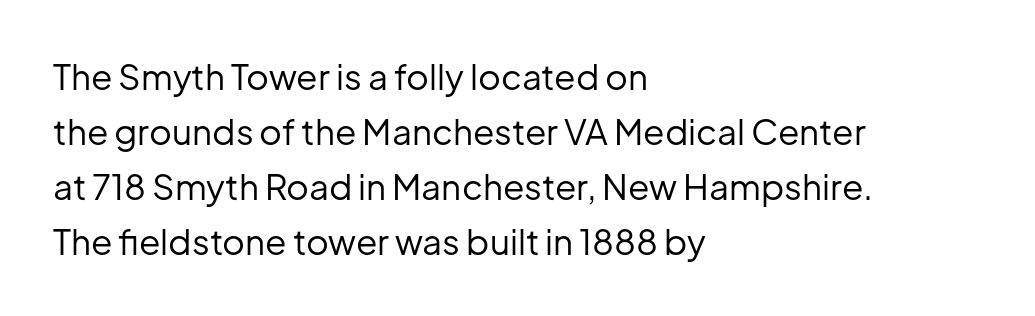
Is this a fixed-width face? No — the glyphs have proportional, varying widths. The ragged edge is on the right, which tells us the setting is flush left. This reads as an unemphasized weight, regular at the heaviest. The typeface chosen for these lines omits serifs.
